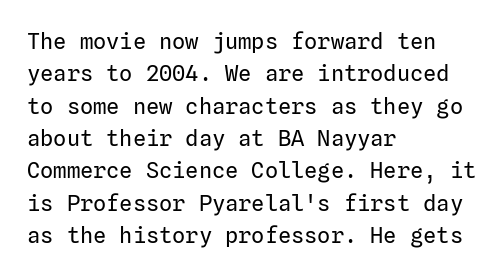
Q: Is the text bold? A: No.
Q: Is the text italic (slanted)? A: No, it is upright.
Q: Is the text underlined? A: No.
Q: How is the paragraph aligned? A: Left-aligned.
Q: Is the spacing between letters normal or unusually wide? A: Normal.
Q: Is the spacing between lines tight, normal or loose? A: Normal.
